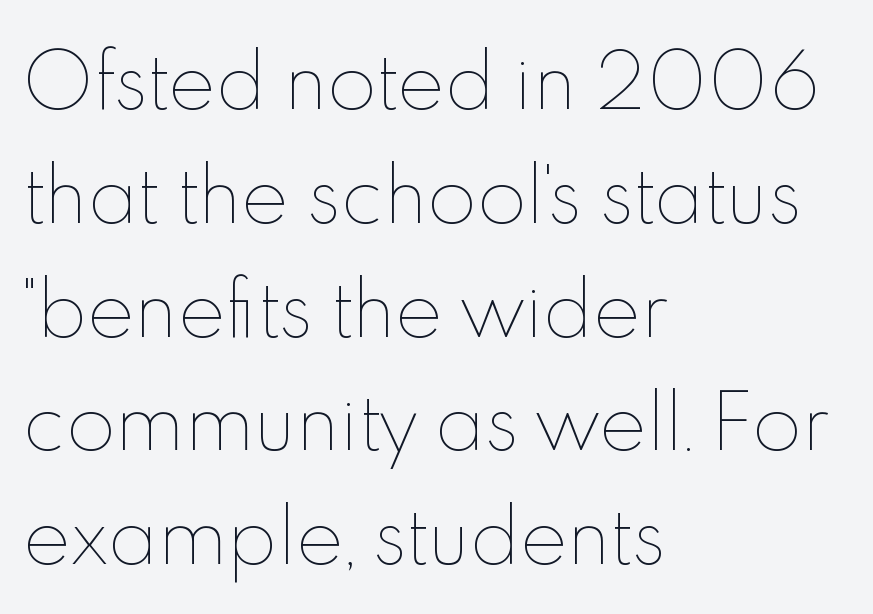
Between one letter and the next there's only the usual sliver of space. This sample uses an upright cut, with every glyph sitting square on the baseline. A typesetter would call this leading conventional body-copy spacing. The paragraph shown leans on its left margin. Proportional: the letters do not fall into vertical columns.
